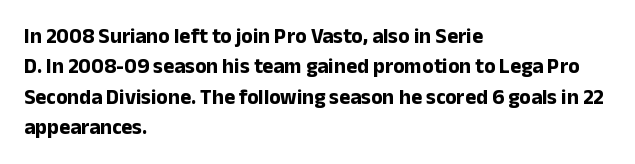
Q: Is the text bold? A: Yes.
Q: Is the text italic (slanted)? A: No, it is upright.
Q: Is the text underlined? A: No.
Q: How is the paragraph aligned? A: Left-aligned.
Q: Is the spacing between letters normal or unusually wide? A: Normal.
Q: Is the spacing between lines tight, normal or loose? A: Normal.
